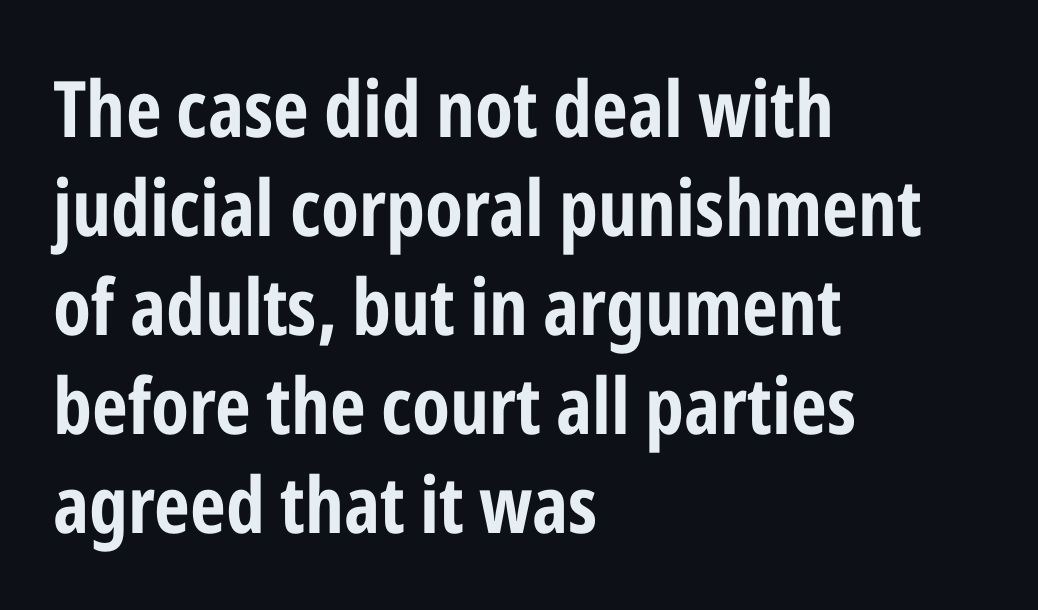
Q: Is the text bold? A: Yes.
Q: Is the text italic (slanted)? A: No, it is upright.
Q: Is the typeface a serif or a sans-serif typeface? A: Sans-serif.
Q: Is the text underlined? A: No.
Q: How is the paragraph aligned? A: Left-aligned.
Q: Is the spacing between letters normal or unusually wide? A: Normal.
Q: Is the spacing between lines tight, normal or loose? A: Normal.
Q: Width (condensed, normal, or wide)? A: Condensed.
Q: Stroke contrast? A: Low.
Q: x-height? A: Medium.
Q: Monospaced? A: No.
